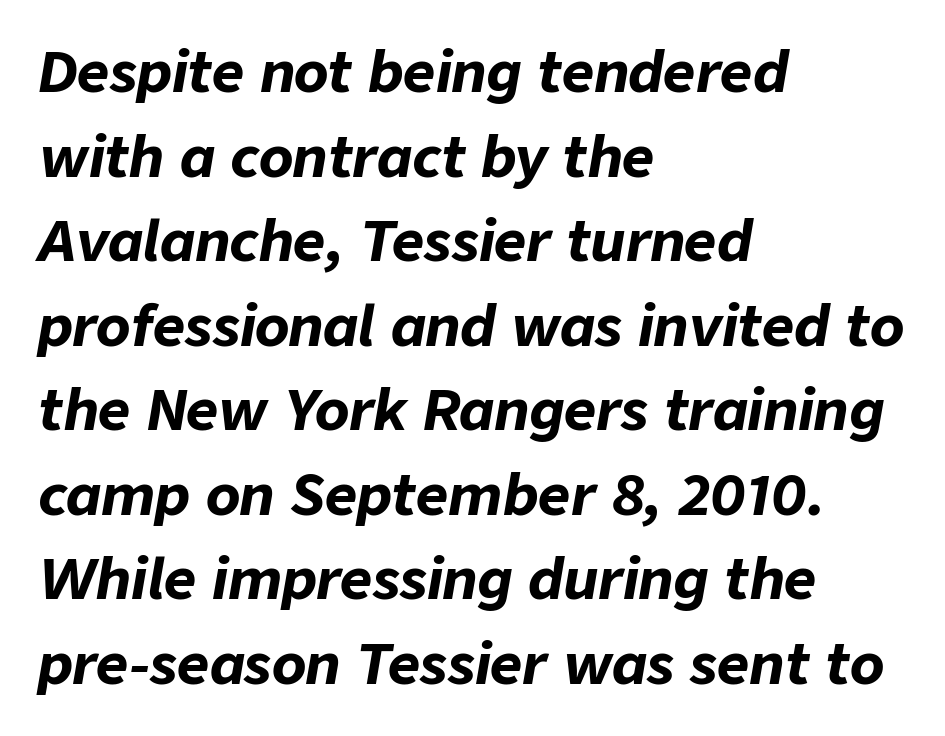
Letters rest on an invisible, unmarked baseline. These lines stack with their left ends in a neat column. Proportional: the letters do not fall into vertical columns. The sample has been set heavy, in full bold. This rendering leaves character spacing at its baseline value.
